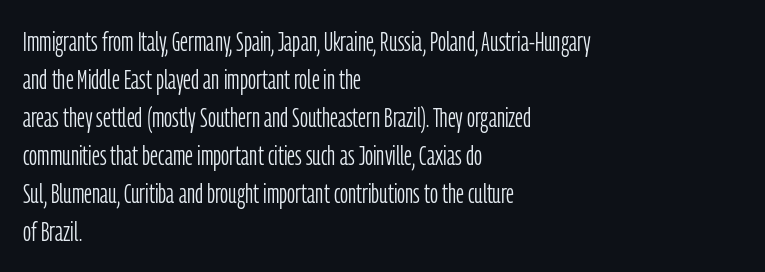
The image shows 28 px light, condensed sans-serif type, upright; set left-aligned, normal line spacing (1.36x), normal letter spacing, not underlined; low stroke contrast and a medium x-height.
